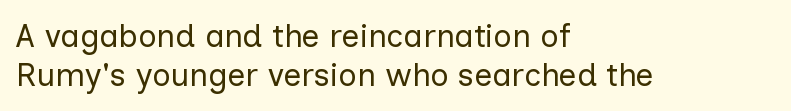
Nothing heavy about these letters — not bold at all. Each row of text sits above clean, open space. A student would call this left alignment; a typographer would say flush left, rag right. No feet cap the strokes, marking this as sans-serif type.
